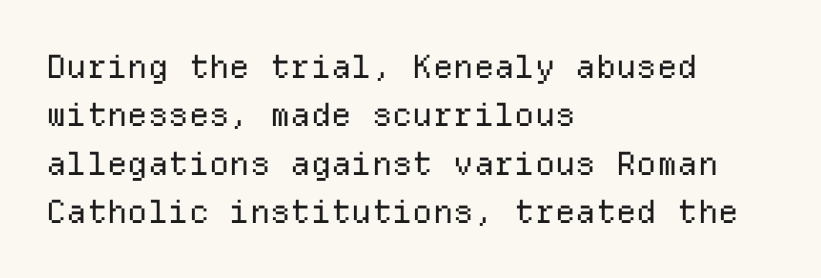
The image shows 32 px regular-weight sans-serif type, upright, monospaced; set left-aligned, normal line spacing (1.51x), normal letter spacing, not underlined; low stroke contrast and a medium x-height.
